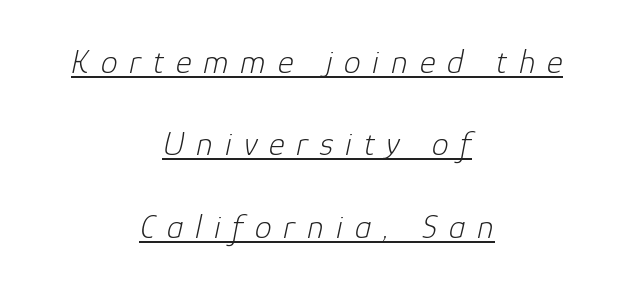
The image shows 34 px light type, italic (leaning right); set centered, loose line spacing (2.42x), unusually wide letter spacing (+0.35 em), underlined; low stroke contrast and a medium x-height.
